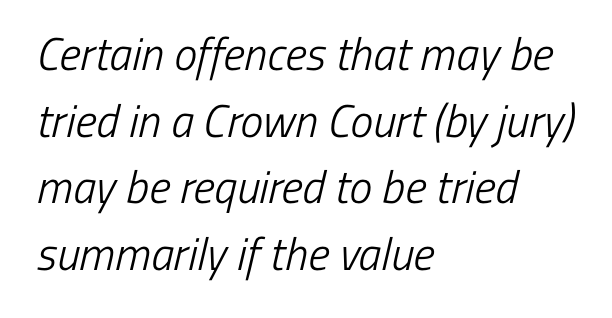
This is not heavy type; no bold has been used. A typesetter would call this proportional, since set widths differ per character. The passage shown has conventional tracking throughout. The paragraph has a hard left edge and a soft right edge. Successive baselines arrive at the customary interval.
